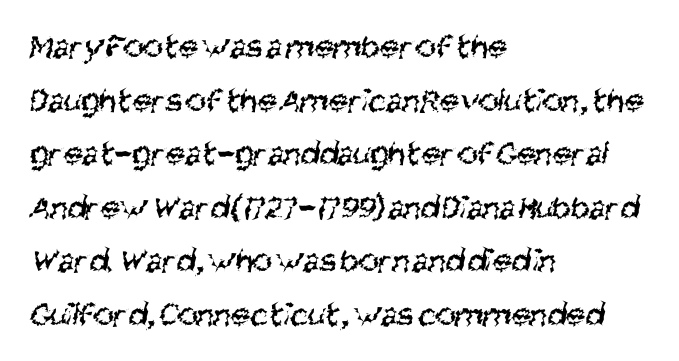
Think of a printed novel: that variable character pitch is what you see here. Descenders are the only things crossing below the line. Is there much room between lines? A standard amount, neither cramped nor airy. What kind of face is this? One without serifs — a sans.
